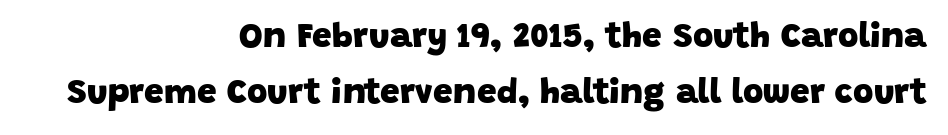
The image shows 35 px heavy sans-serif type; set right-aligned, normal line spacing (1.61x), normal letter spacing, not underlined; low stroke contrast and a large x-height.
